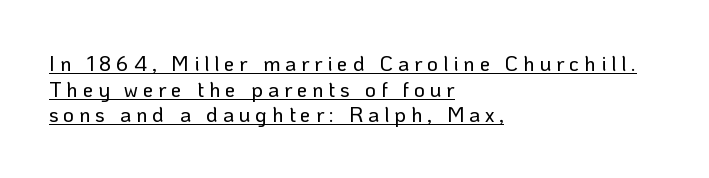
{"italic": "no", "underline": "yes", "align": "left", "line_spacing_ratio": 1.22, "letter_spacing": "wide", "letter_spacing_em": 0.23, "glyph_px": 21}
